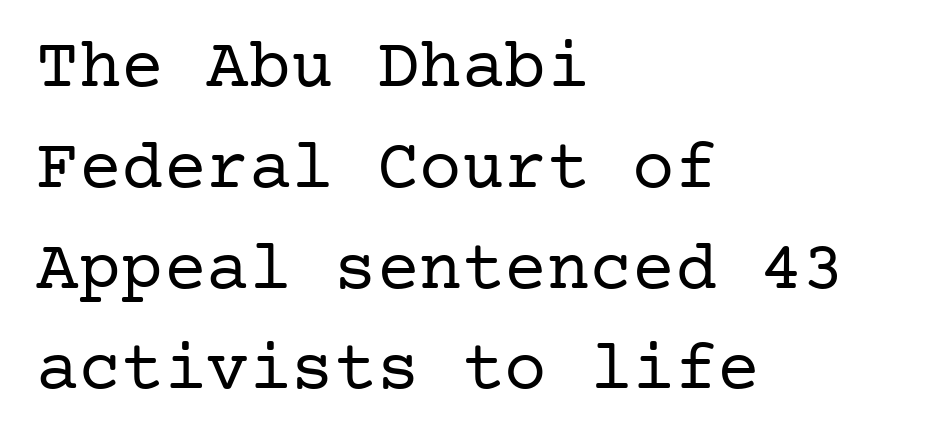
The letters look calm and open, with moderate or lighter stems. Each line starts at the same left margin while the right side varies. Quick note: underline off. Regarding leading, the lines here are spaced in the standard way. The typeface chosen for these lines features serifs.
